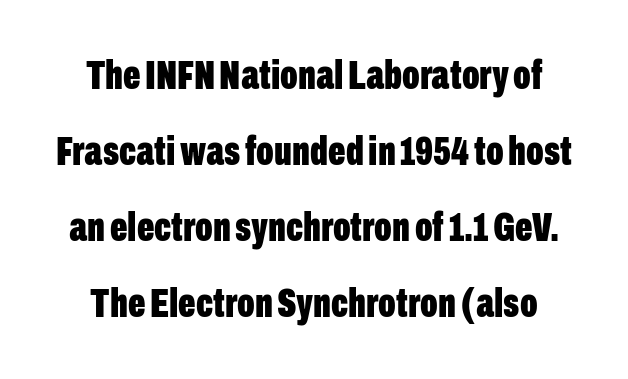
The image shows 41 px bold, condensed sans-serif type, upright; set line spacing 1.85x, normal letter spacing, not underlined; low stroke contrast and a medium x-height.
